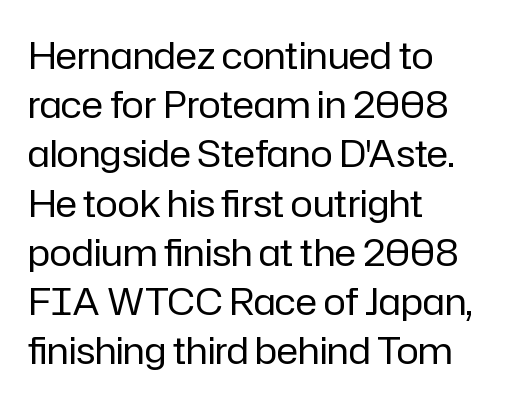
{"serif": "no", "italic": "no", "bold": "no", "weight": "regular", "width": "normal", "stroke_contrast": "low", "x_height": "medium", "monospaced": "no", "underline": "no", "align": "left", "line_spacing": "normal", "line_spacing_ratio": 1.33, "letter_spacing": "normal", "letter_spacing_em": 0.0, "glyph_px": 37}
